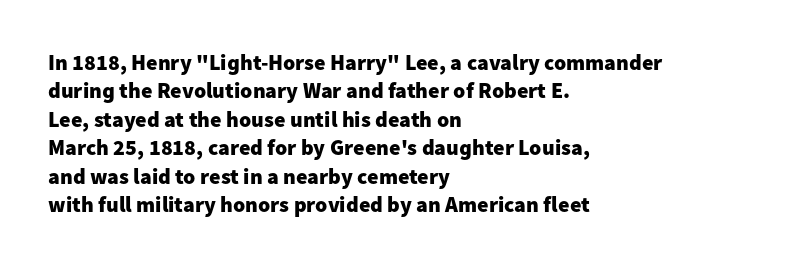
The image shows 22 px bold type, upright; set left-aligned, normal line spacing (1.29x), normal letter spacing, not underlined.
